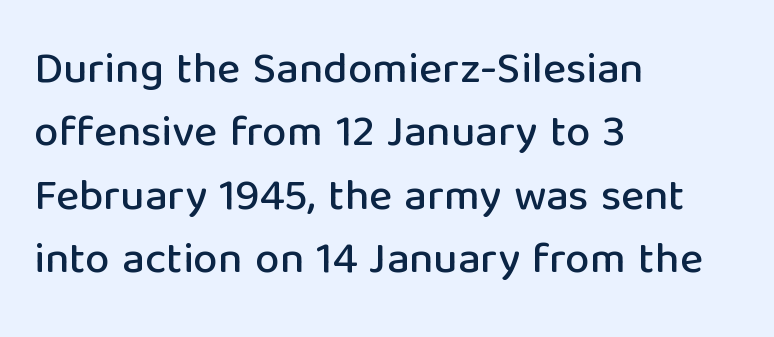
{"serif": "no", "italic": "no", "width": "normal", "stroke_contrast": "low", "x_height": "medium", "monospaced": "no", "underline": "no", "align": "left", "line_spacing": "normal", "line_spacing_ratio": 1.44, "letter_spacing": "normal", "letter_spacing_em": 0.0, "glyph_px": 44}
